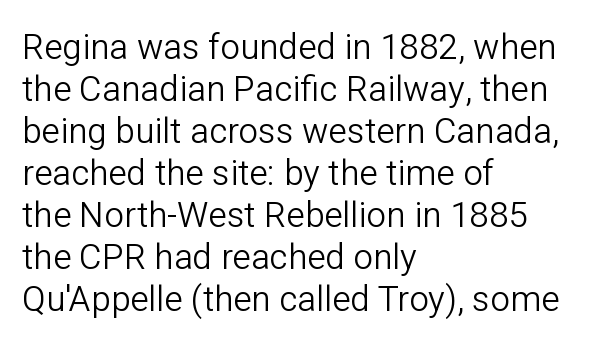
Q: Is the text bold? A: No.
Q: Is the text italic (slanted)? A: No, it is upright.
Q: Is the typeface a serif or a sans-serif typeface? A: Sans-serif.
Q: Is the text underlined? A: No.
Q: How is the paragraph aligned? A: Left-aligned.
Q: Is the spacing between letters normal or unusually wide? A: Normal.
Q: Width (condensed, normal, or wide)? A: Normal.
Q: Stroke contrast? A: Low.
Q: x-height? A: Medium.
Q: Monospaced? A: No.
